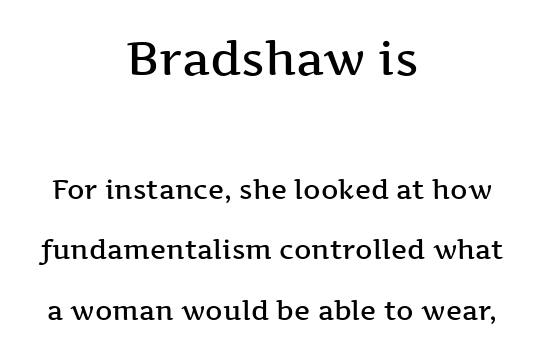
The specimen omits any rule beneath the text block's lines. The rendering uses a large line-height, opening up the rows. If you drew a line through each stem, it would be perfectly vertical. The block sitting higher on the canvas is the one with enlarged characters. The typesetting leans somewhat heavy: a semibold.
